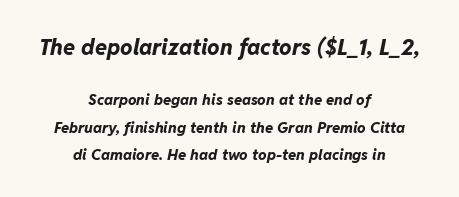
Q: Is the text bold? A: Yes.
Q: Is the text italic (slanted)? A: Yes, it leans right by about 11 degrees.
Q: Is the text underlined? A: No.
Q: How is the paragraph aligned? A: Centered.
Q: Is the spacing between letters normal or unusually wide? A: Normal.
Q: Which block of text is set in a larger size, the first (top) or the second (bottom)? A: The first (top) one.
